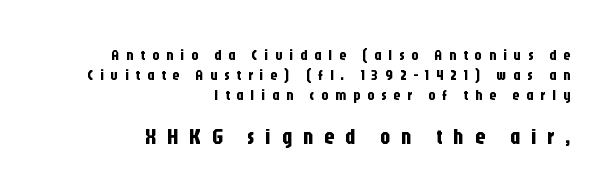
The lines in this sample share a right terminus and differ only in where they begin. Honestly, the letter spacing is so wide it's the main thing you notice. Type without underlining. Vertical spacing — default. The following chunk of copy outweighs the initial chunk in type size.
